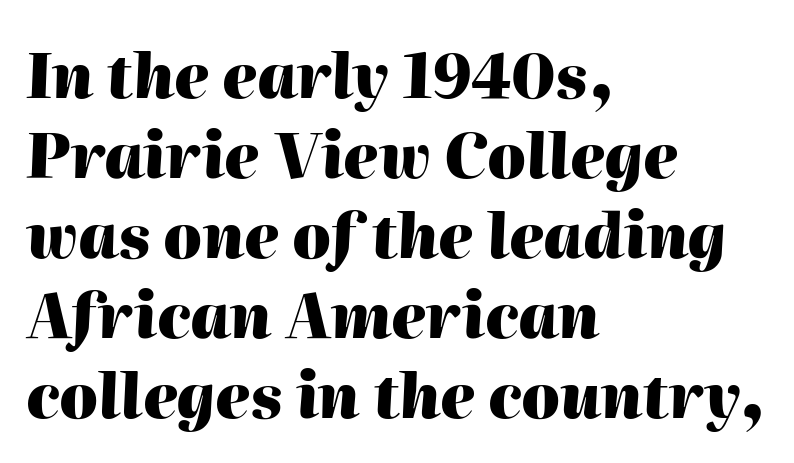
The image shows 61 px heavy type, italic (leaning right); set left-aligned, normal line spacing (1.31x), normal letter spacing, not underlined; high stroke contrast and a medium x-height.
